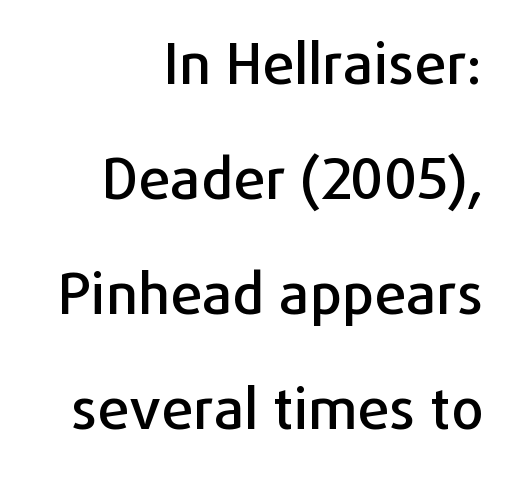
The image shows 57 px sans-serif type, upright; set right-aligned, loose line spacing (2.02x), normal letter spacing, not underlined; low stroke contrast and a medium x-height.
